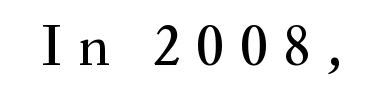
The image shows 58 px serif type, upright; set unusually wide letter spacing (+0.28 em), not underlined; medium stroke contrast and a small x-height.
